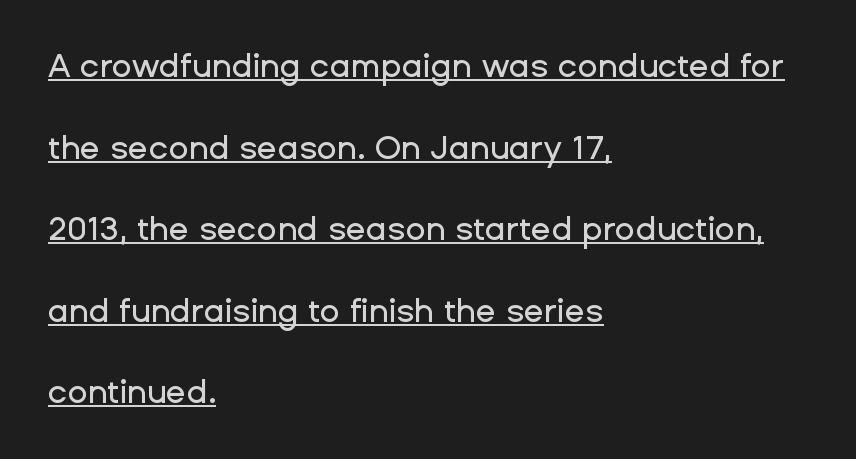
{"serif": "no", "italic": "no", "width": "normal", "stroke_contrast": "low", "x_height": "medium", "monospaced": "no", "underline": "yes", "align": "left", "line_spacing": "loose", "line_spacing_ratio": 2.47, "letter_spacing": "normal", "letter_spacing_em": 0.0, "glyph_px": 33}
